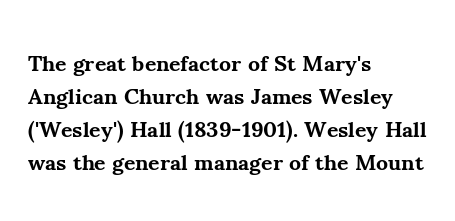
{"italic": "no", "bold": "yes", "underline": "no", "align": "left", "line_spacing": "normal", "line_spacing_ratio": 1.5, "letter_spacing": "normal", "letter_spacing_em": 0.0, "glyph_px": 22}
